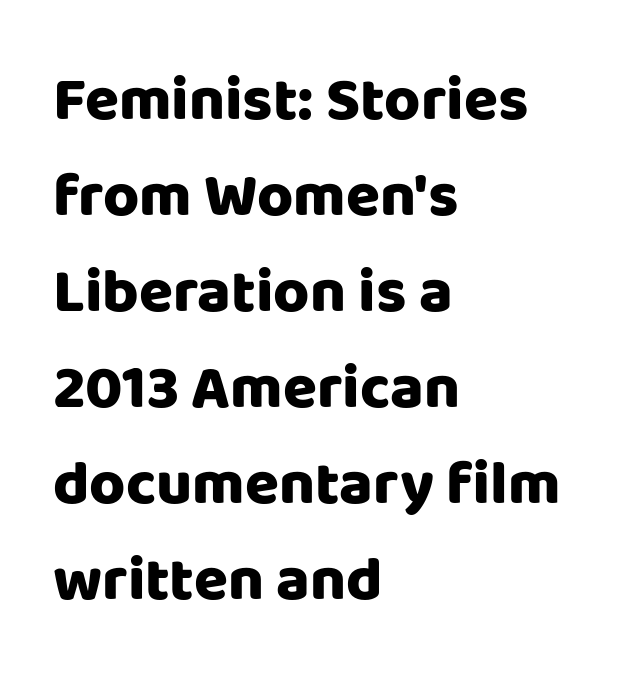
The image shows 62 px heavy sans-serif type, upright; set left-aligned, normal line spacing (1.55x), normal letter spacing, not underlined; low stroke contrast and a large x-height.
